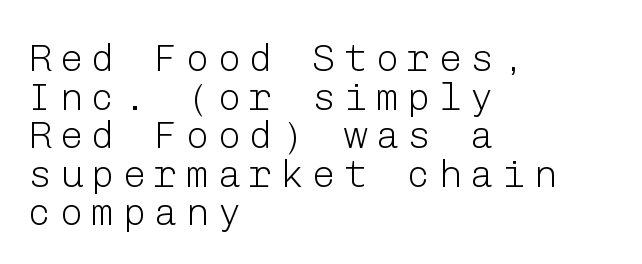
The image shows 39 px light sans-serif type, upright; set left-aligned, tight line spacing (0.99x), unusually wide letter spacing (+0.21 em), not underlined; low stroke contrast and a medium x-height.
